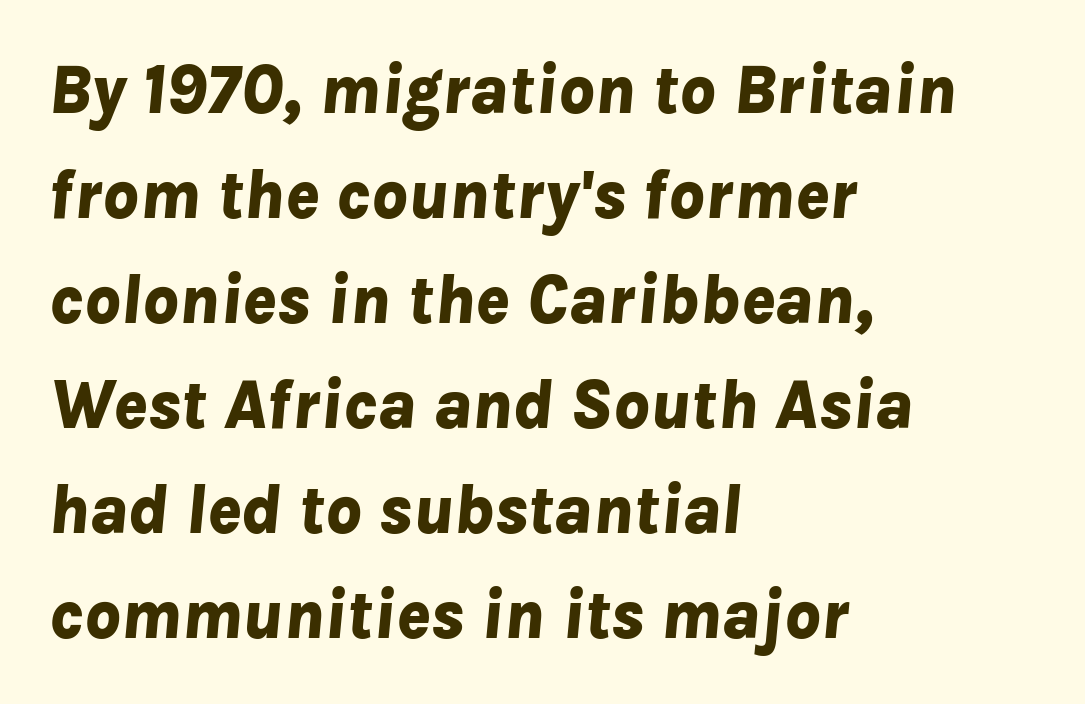
{"italic": "yes", "lean": "right", "slant_degrees": 8, "bold": "yes", "weight": "bold", "width": "normal", "stroke_contrast": "low", "x_height": "medium", "monospaced": "no", "underline": "no", "align": "left", "line_spacing": "normal", "line_spacing_ratio": 1.5, "letter_spacing": "normal", "letter_spacing_em": 0.0, "glyph_px": 70}
